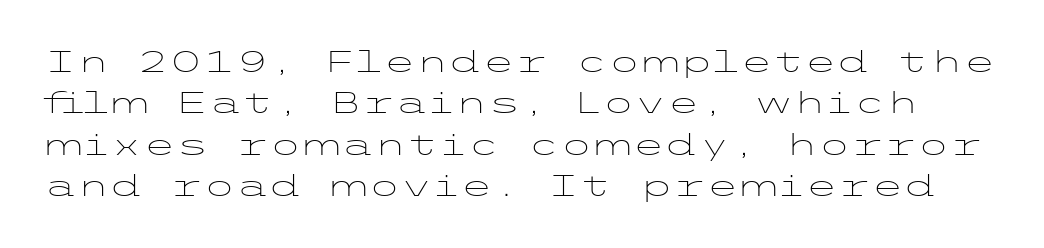
{"serif": "no", "italic": "no", "bold": "no", "weight": "light", "width": "wide", "stroke_contrast": "low", "x_height": "medium", "underline": "no", "line_spacing": "normal", "line_spacing_ratio": 1.38, "letter_spacing": "normal", "letter_spacing_em": 0.0, "glyph_px": 30}
